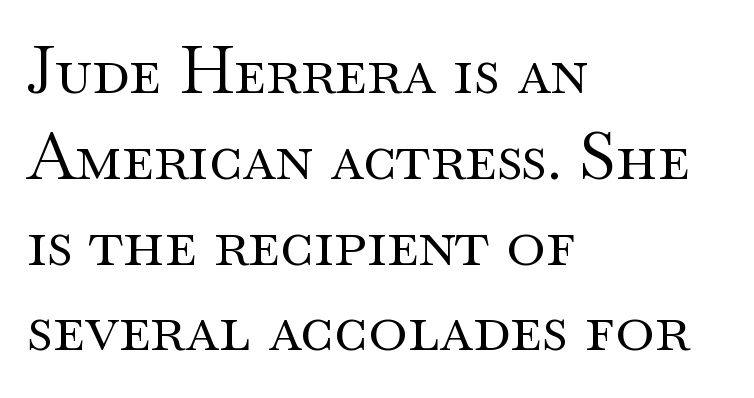
Stems here are at most as thick as an everyday book face. Designer's note — italics off, roman on. Each word holds together tightly as a unit, with standard inter-letter gaps. If you drew a ruler down the left edge, every line would touch it.
